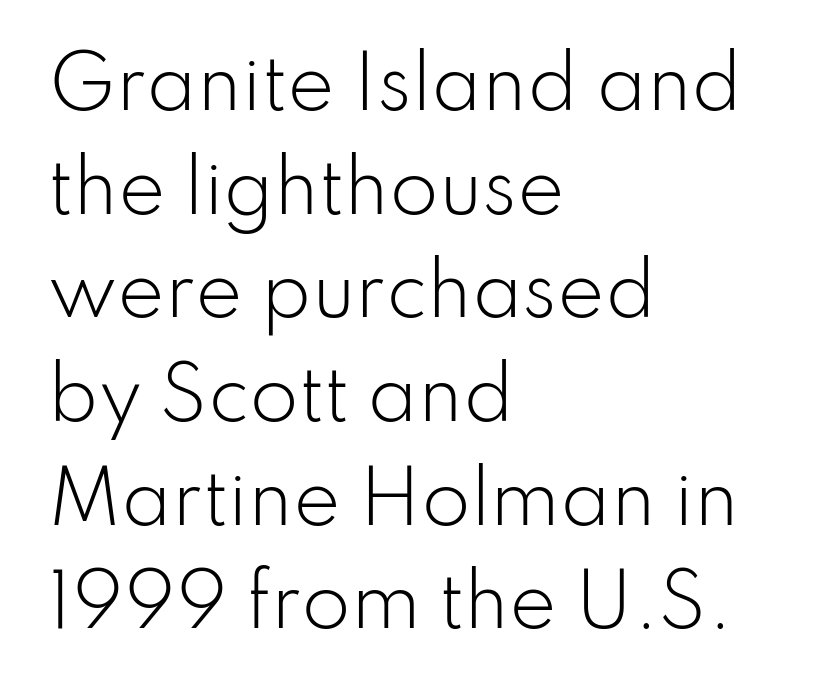
Quick note: not italic, upright. This is sans-serif lettering, the kind often seen on screens and signage. Unbolded letterforms with no extra heft. Spacing verdict: proportional, widths tailored to each character. Vertically, the passage feels balanced, rows spaced as you'd expect. Just letters on the line, the space beneath them empty.
